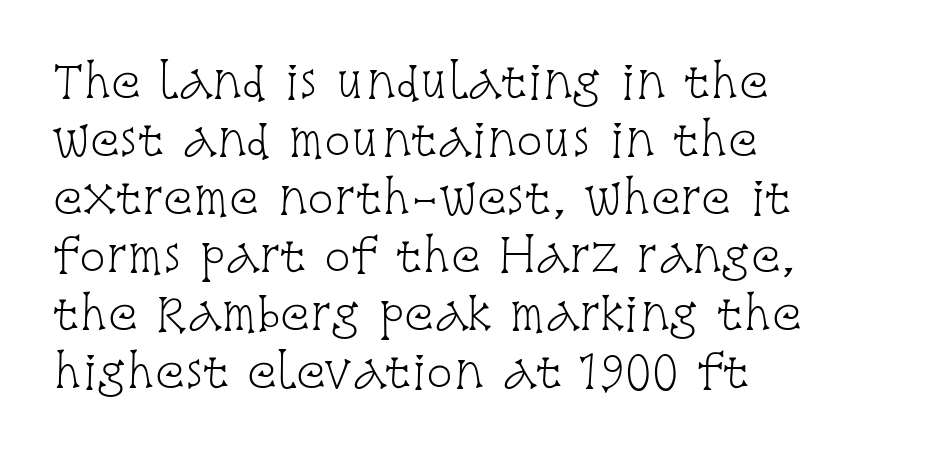
Q: Is the text bold? A: No.
Q: Is the text italic (slanted)? A: No, it is upright.
Q: Is the typeface a serif or a sans-serif typeface? A: Serif.
Q: Is the text underlined? A: No.
Q: How is the paragraph aligned? A: Left-aligned.
Q: Is the spacing between letters normal or unusually wide? A: Normal.
Q: Is the spacing between lines tight, normal or loose? A: Normal.
Q: Width (condensed, normal, or wide)? A: Condensed.
Q: Stroke contrast? A: Low.
Q: x-height? A: Large.
Q: Monospaced? A: No.
